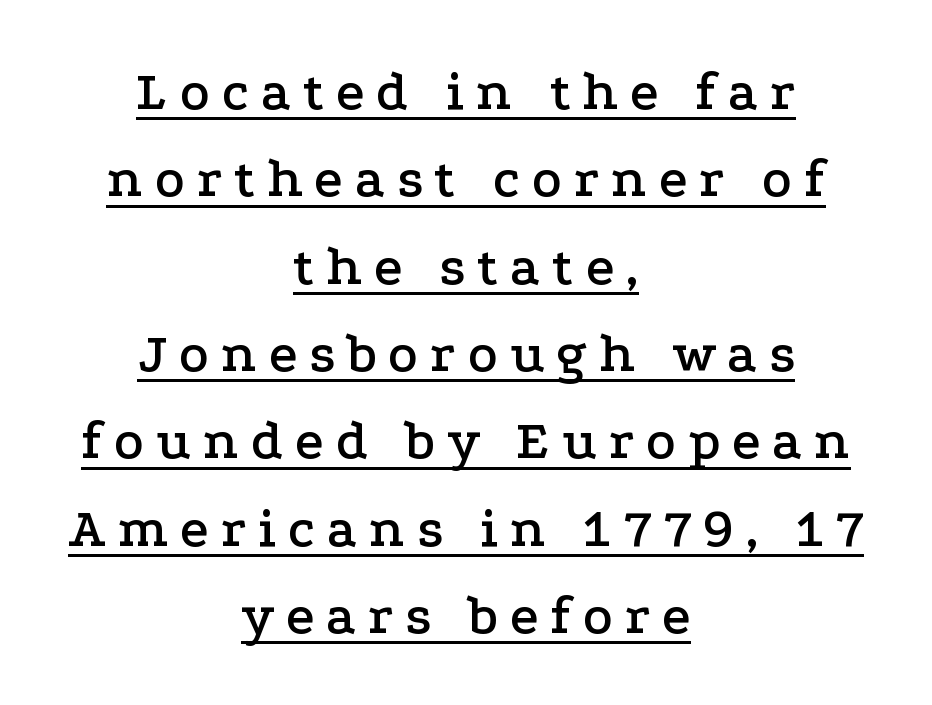
Looks like regular typesetting: each glyph gets only the width it needs. Here the glyphs are tracked loosely, breaking word shapes into spaced letters. Glance below the letters and you will spot a drawn line. These lines are composed in type with serifs.
